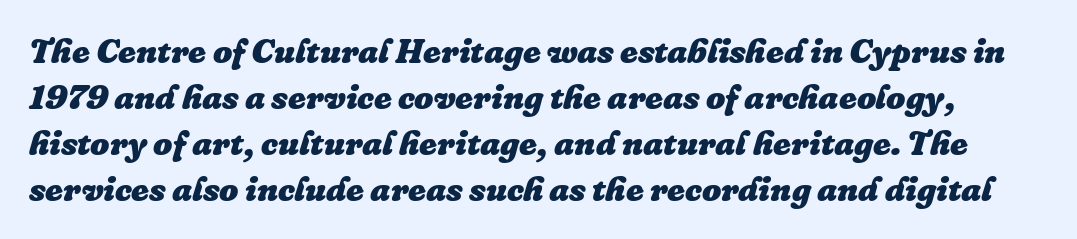
Spacing verdict: proportional, widths tailored to each character. The baseline area is clear. Interline gaps are of average width in this sample. The type is set solid horizontally, with unmodified tracking. In terms of weight, the rendering is a true, heavy bold. The face used here has a pronounced slope to its letters.
